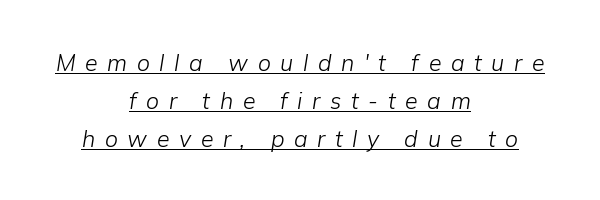
Each word looks stretched out because of the extra space between its letters. Bold? No — there's no thickening of the strokes. The lines in this sample share a center point and differ in where they start and stop. When letters slant like this, we call the style italic. The glyphs are accompanied by a horizontal stroke just below them.
